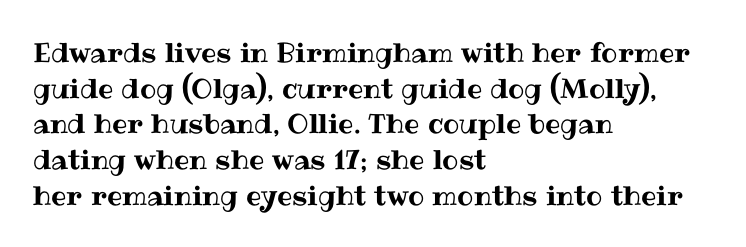
{"italic": "no", "underline": "no", "align": "left", "line_spacing": "normal", "line_spacing_ratio": 1.32, "letter_spacing": "normal", "letter_spacing_em": 0.0, "glyph_px": 27}
